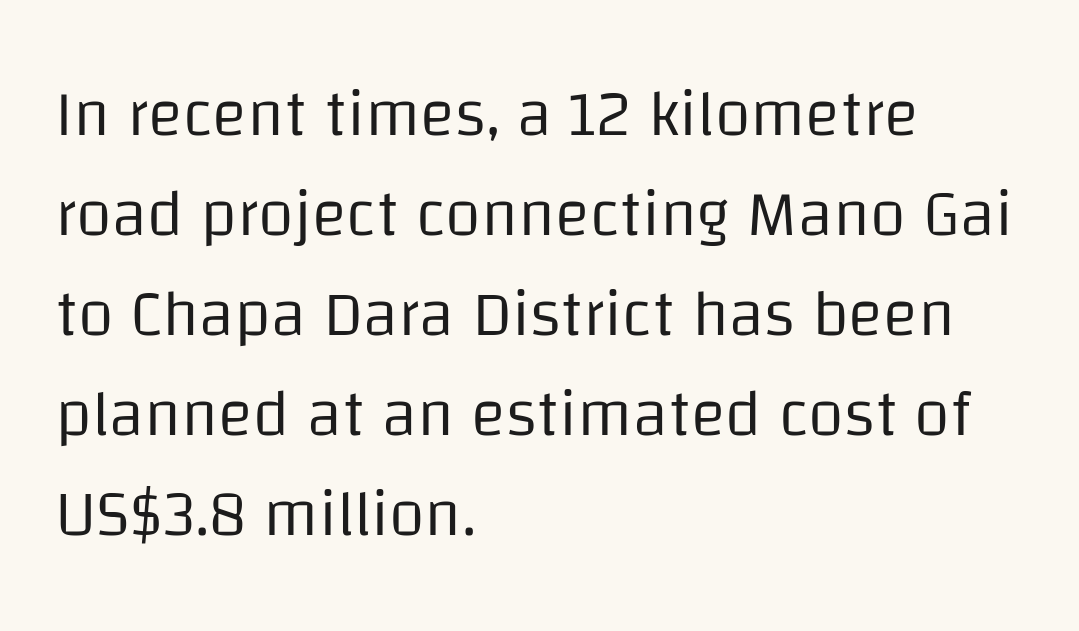
The image shows 65 px regular-weight sans-serif type, upright; set left-aligned, normal line spacing (1.54x), normal letter spacing, not underlined; low stroke contrast and a large x-height.
